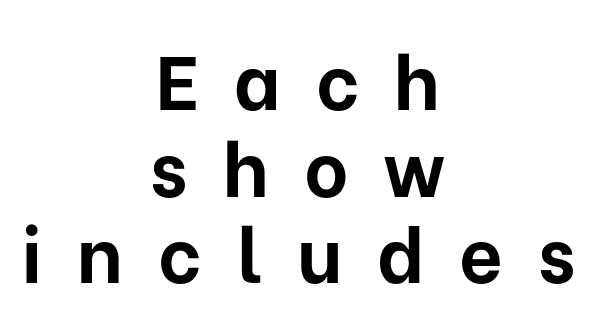
The area under the type is left untouched. You could not count columns in this text — the font is proportionally spaced. Line starts and ends both wander, symmetrically. Honestly, the letter spacing is so wide it's the main thing you notice. The passage shown stacks its lines with hardly any gap. How heavy is the stroke? Heavy — this is a bold.
